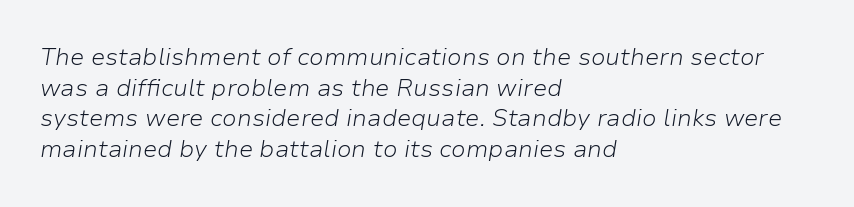
The image shows 24 px text type, italic (leaning right); set left-aligned, normal line spacing (1.28x), normal letter spacing, not underlined.
